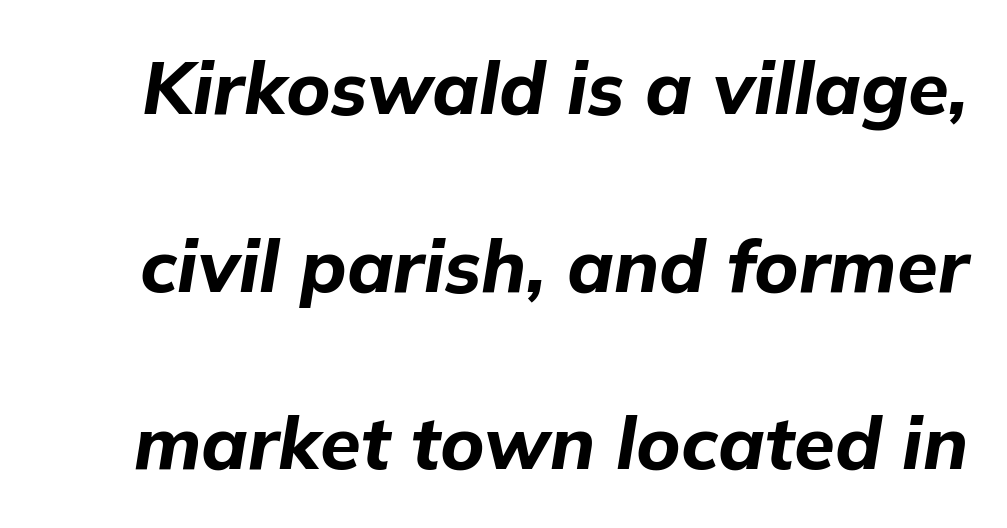
{"italic": "yes", "lean": "right", "slant_degrees": 9, "bold": "yes", "weight": "bold", "width": "normal", "stroke_contrast": "low", "x_height": "medium", "monospaced": "no", "underline": "no", "line_spacing": "loose", "line_spacing_ratio": 2.4, "letter_spacing": "normal", "letter_spacing_em": 0.0, "glyph_px": 74}
